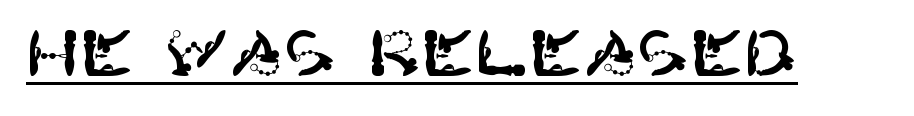
Note: no serifs on the glyphs. Tall strokes in this sample are plumb rather than angled. Students, note that the glyphs here touch the page at normal intervals. The passage shown is underscored from start to finish.
